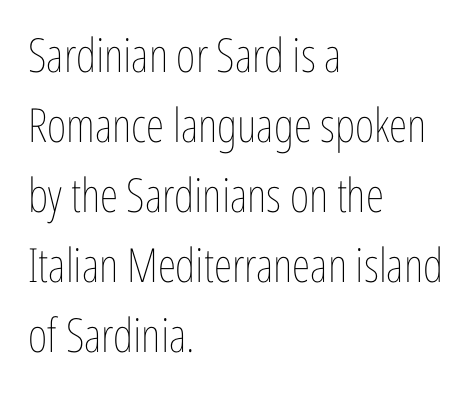
The tracking reads as untouched default to a designer's eye. Here the designer chose a conventional face with non-uniform glyph widths. The rendering uses a moderate line-height, typical for paragraphs. Line starts are locked; line ends wander.
